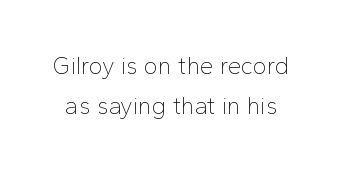
{"italic": "no", "bold": "no", "underline": "no", "line_spacing": "normal", "line_spacing_ratio": 1.66, "letter_spacing": "normal", "letter_spacing_em": 0.0, "glyph_px": 24}
